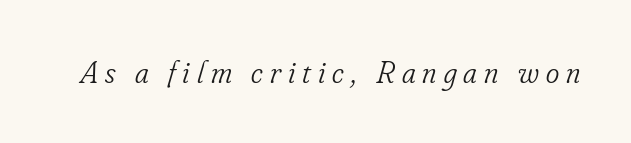
Each letter keeps its own natural width here, so spacing adapts to shape. Nothing heavy about these letters — not bold at all. The tracking jumps out immediately: characters are airy and widely separated. Nobody drew a line under any word here.
